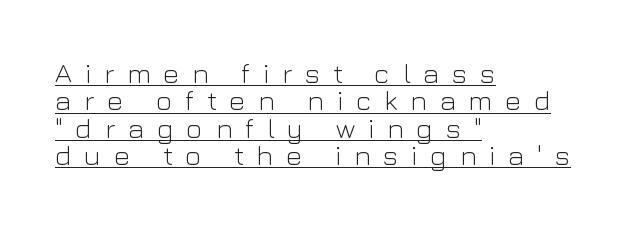
In terms of posture, this sample is upright. The designer dialed line spacing down below the default. These lines are composed in type without serifs. In designer terms, the underline attribute is active on this setting. Does the copy run flush right? No — it runs flush left. The rendering inserts visible extra space after every character.
